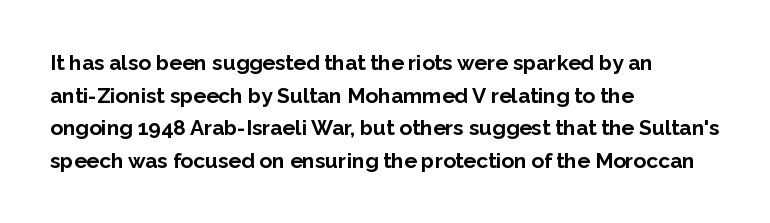
{"italic": "no", "bold": "yes", "underline": "no", "align": "left", "line_spacing": "normal", "line_spacing_ratio": 1.55, "letter_spacing": "normal", "letter_spacing_em": 0.0, "glyph_px": 21}
